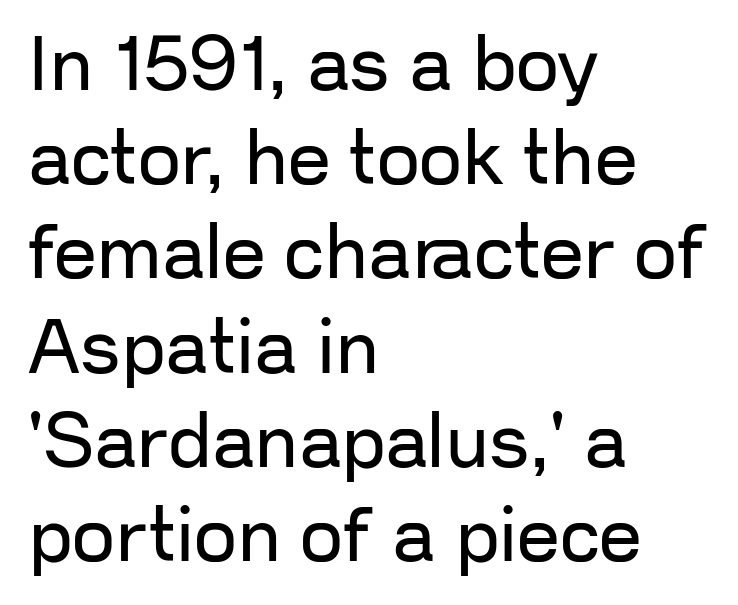
The image shows 76 px regular-weight sans-serif type, upright; set left-aligned, line spacing 1.24x, normal letter spacing, not underlined; low stroke contrast and a medium x-height.
